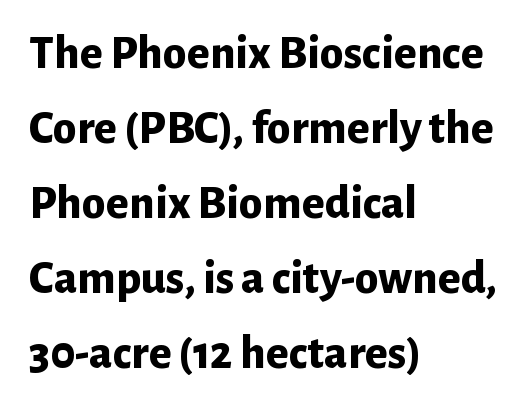
A typesetter would call this zero additional tracking. The block of text has a typical density, with ordinary space between rows. Typographically, this falls in the sans-serif category. The passage is arranged the way most books set body copy — flush left. The axis of the letterforms is exactly vertical. Underline: absent.
